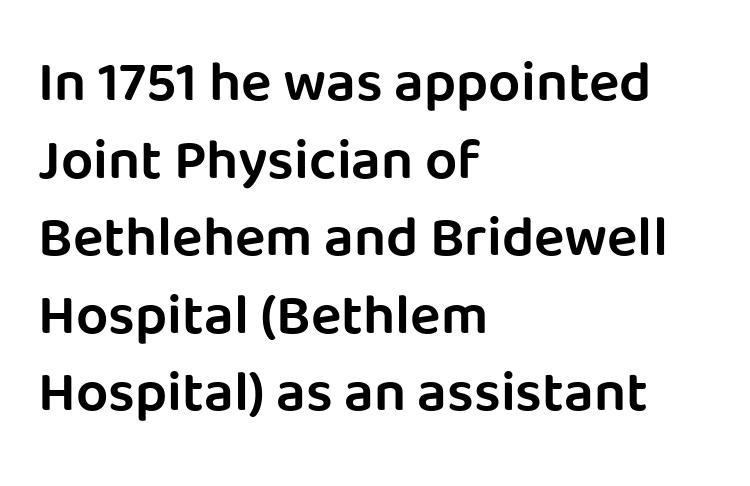
{"serif": "no", "italic": "no", "bold": "semi", "weight": "semibold", "width": "normal", "stroke_contrast": "low", "x_height": "large", "monospaced": "no", "underline": "no", "align": "left", "line_spacing": "normal", "line_spacing_ratio": 1.36, "letter_spacing": "normal", "letter_spacing_em": 0.0, "glyph_px": 57}
